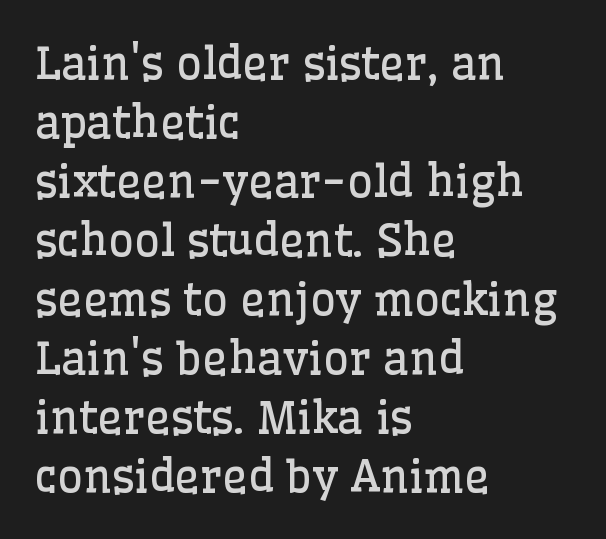
The image shows 44 px regular-weight serif type, upright; set left-aligned, normal line spacing (1.34x), normal letter spacing, not underlined; low stroke contrast and a medium x-height.
